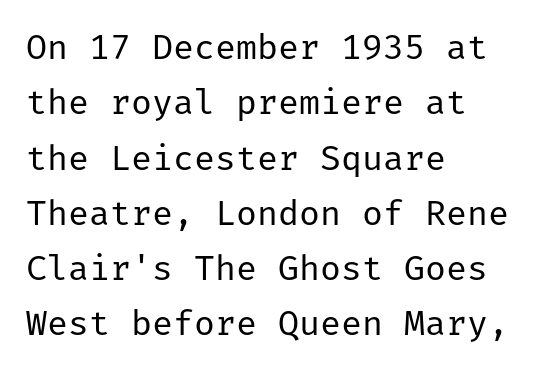
The image shows 35 px regular-weight sans-serif type, upright; set left-aligned, normal line spacing (1.58x), normal letter spacing, not underlined; low stroke contrast and a medium x-height.
